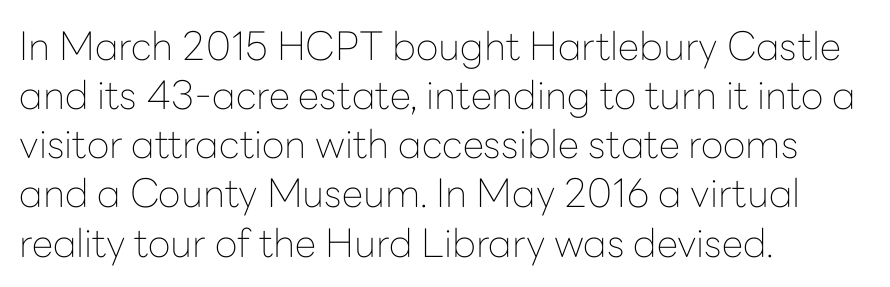
Q: Is the text bold? A: No.
Q: Is the text italic (slanted)? A: No, it is upright.
Q: Is the typeface a serif or a sans-serif typeface? A: Sans-serif.
Q: Is the text underlined? A: No.
Q: How is the paragraph aligned? A: Left-aligned.
Q: Is the spacing between letters normal or unusually wide? A: Normal.
Q: Is the spacing between lines tight, normal or loose? A: Normal.
Q: Width (condensed, normal, or wide)? A: Normal.
Q: Stroke contrast? A: Low.
Q: x-height? A: Medium.
Q: Monospaced? A: No.
